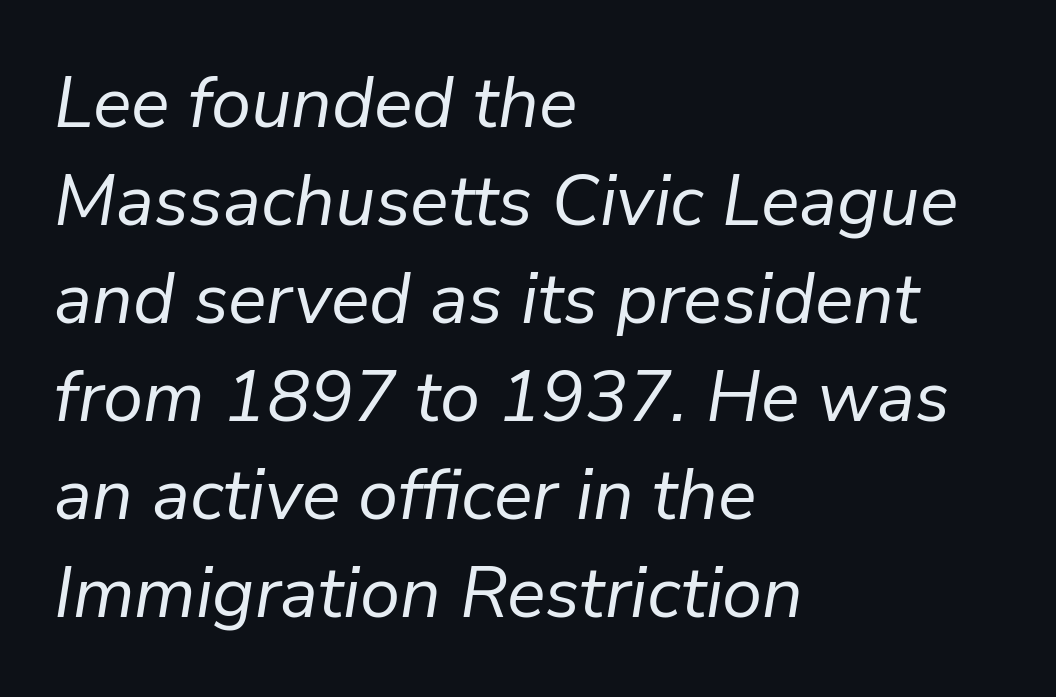
The image shows 72 px regular-weight type, italic (leaning right); set left-aligned, normal line spacing (1.36x), normal letter spacing, not underlined; low stroke contrast and a medium x-height.
